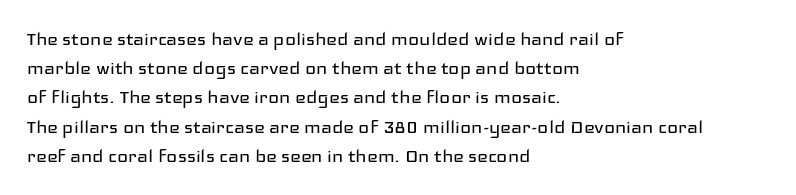
{"italic": "no", "bold": "no", "underline": "no", "align": "left", "line_spacing": "normal", "line_spacing_ratio": 1.27, "letter_spacing": "normal", "letter_spacing_em": 0.0, "glyph_px": 23}
